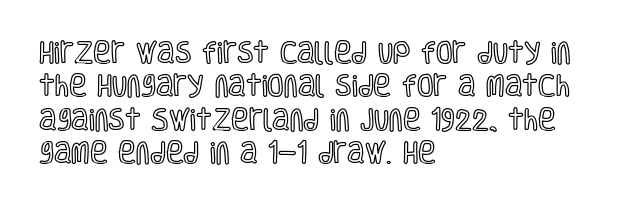
Q: Is the text italic (slanted)? A: No, it is upright.
Q: Is the text underlined? A: No.
Q: How is the paragraph aligned? A: Left-aligned.
Q: Is the spacing between letters normal or unusually wide? A: Normal.
Q: Is the spacing between lines tight, normal or loose? A: Normal.
